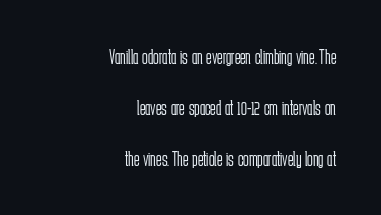
{"italic": "no", "bold": "no", "underline": "no", "align": "right", "line_spacing": "loose", "line_spacing_ratio": 2.42, "letter_spacing": "normal", "letter_spacing_em": 0.0, "glyph_px": 21}
